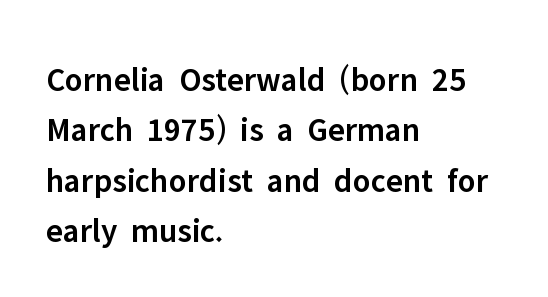
Q: Is the text bold? A: Semi-bold.
Q: Is the text italic (slanted)? A: No, it is upright.
Q: Is the typeface a serif or a sans-serif typeface? A: Sans-serif.
Q: Is the text underlined? A: No.
Q: How is the paragraph aligned? A: Left-aligned.
Q: Is the spacing between letters normal or unusually wide? A: Normal.
Q: Is the spacing between lines tight, normal or loose? A: Normal.
Q: Width (condensed, normal, or wide)? A: Normal.
Q: Stroke contrast? A: Low.
Q: x-height? A: Medium.
Q: Monospaced? A: No.
